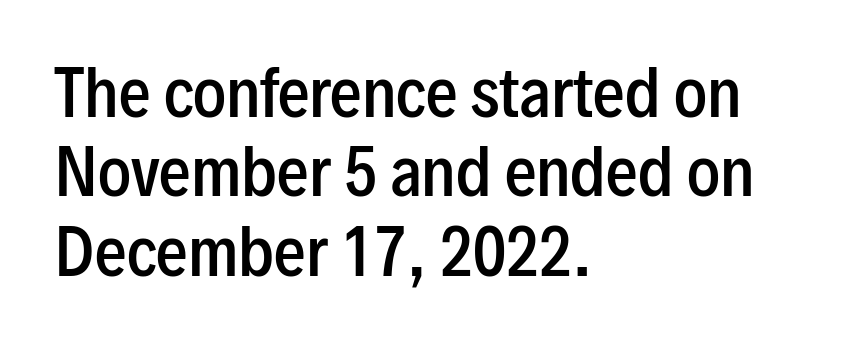
{"serif": "no", "italic": "no", "bold": "semi", "weight": "semibold", "width": "condensed", "stroke_contrast": "low", "x_height": "medium", "monospaced": "no", "underline": "no", "align": "left", "line_spacing": "normal", "line_spacing_ratio": 1.26, "letter_spacing": "normal", "letter_spacing_em": 0.0, "glyph_px": 63}
